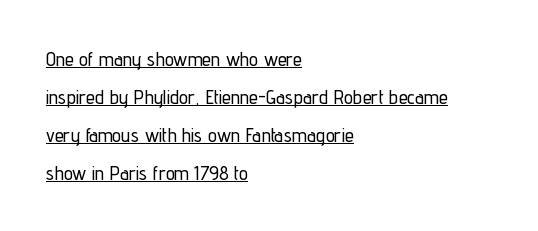
{"italic": "no", "underline": "yes", "align": "left", "line_spacing": "loose", "line_spacing_ratio": 1.9, "letter_spacing": "normal", "letter_spacing_em": 0.0, "glyph_px": 20}
